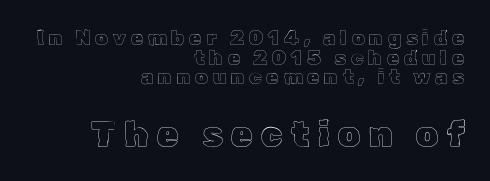
{"italic": "no", "width": "normal", "x_height": "medium", "monospaced": "no", "underline": "no", "align": "right", "line_spacing": "tight", "line_spacing_ratio": 0.98, "letter_spacing": "wide", "letter_spacing_em": 0.24, "larger_block": "second", "size_ratio": 1.75, "glyph_px": 35}
